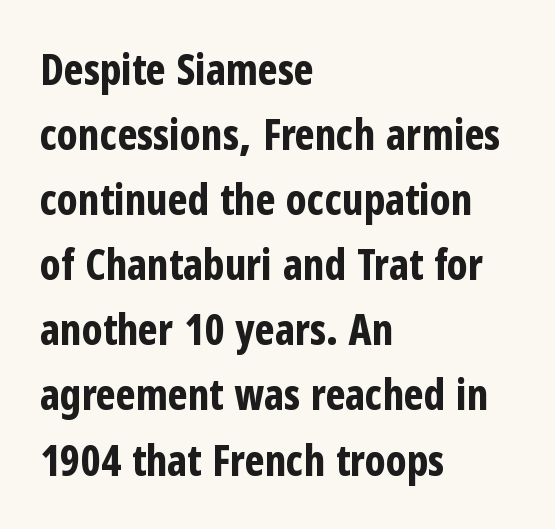
{"serif": "no", "italic": "no", "bold": "yes", "weight": "bold", "width": "condensed", "stroke_contrast": "low", "x_height": "medium", "monospaced": "no", "underline": "no", "align": "left", "line_spacing": "normal", "line_spacing_ratio": 1.55, "letter_spacing": "normal", "letter_spacing_em": 0.0, "glyph_px": 42}
